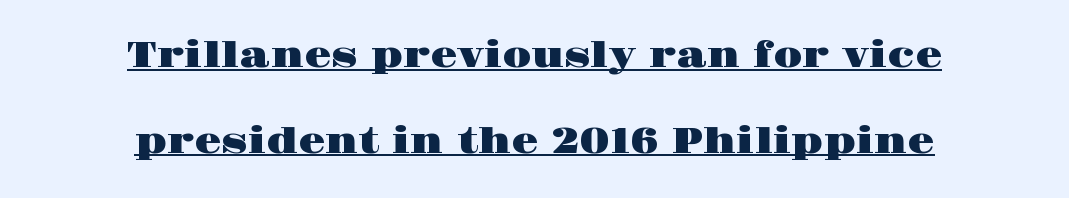
The image shows 35 px wide serif type, upright; set centered, loose line spacing (2.45x), normal letter spacing, underlined; high stroke contrast and a large x-height.
